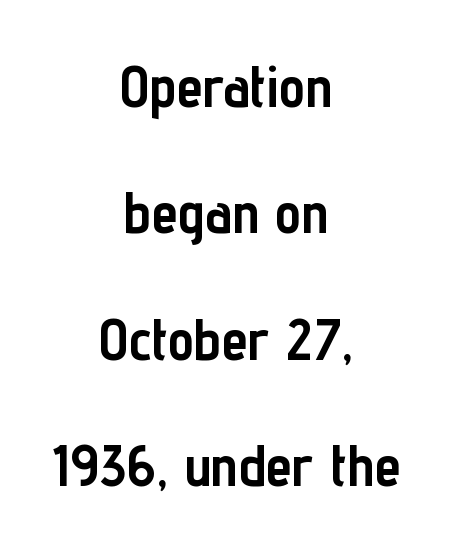
Q: Is the text bold? A: Yes.
Q: Is the text italic (slanted)? A: No, it is upright.
Q: Is the typeface a serif or a sans-serif typeface? A: Sans-serif.
Q: Is the text underlined? A: No.
Q: How is the paragraph aligned? A: Centered.
Q: Is the spacing between letters normal or unusually wide? A: Normal.
Q: Is the spacing between lines tight, normal or loose? A: Loose.
Q: Width (condensed, normal, or wide)? A: Condensed.
Q: Stroke contrast? A: Low.
Q: x-height? A: Medium.
Q: Monospaced? A: No.
